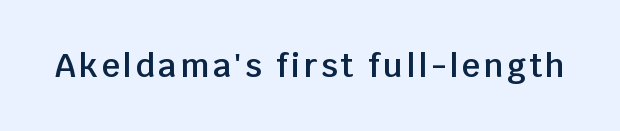
The image shows 32 px semibold sans-serif type, upright; set not underlined; low stroke contrast and a large x-height.
